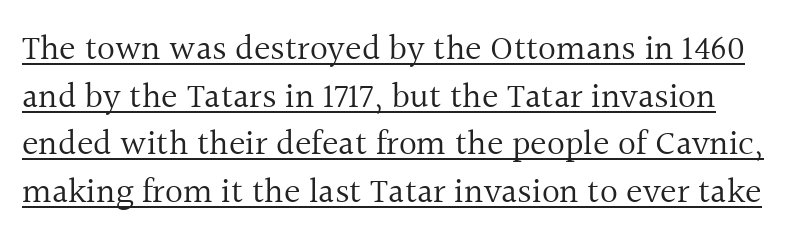
Q: Is the text bold? A: No.
Q: Is the text italic (slanted)? A: No, it is upright.
Q: Is the typeface a serif or a sans-serif typeface? A: Serif.
Q: Is the text underlined? A: Yes.
Q: Is the spacing between letters normal or unusually wide? A: Normal.
Q: Is the spacing between lines tight, normal or loose? A: Normal.
Q: Width (condensed, normal, or wide)? A: Normal.
Q: x-height? A: Medium.
Q: Monospaced? A: No.
